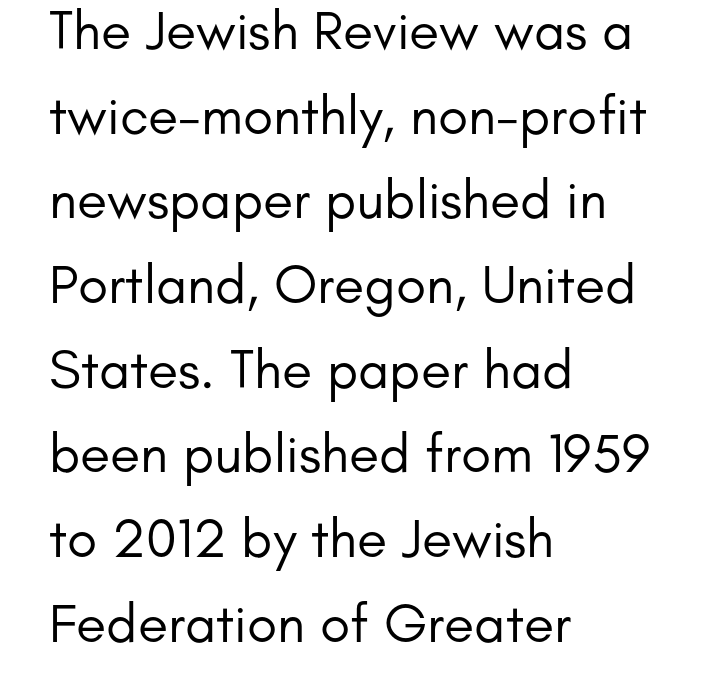
This block has exactly the height ordinary leading produces. The rendering uses natural spacing where letterforms have individual widths. Default kerning and tracking; the words read as compact shapes. Each letter's strokes conclude bluntly, with no projecting serifs. The weight would be labelled regular, book, light, or lighter still. The axis of the letterforms is exactly vertical.
